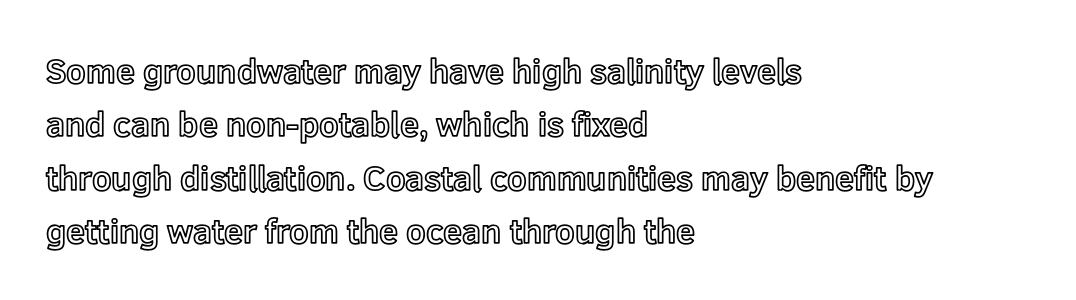
{"italic": "no", "width": "normal", "x_height": "medium", "monospaced": "no", "underline": "no", "align": "left", "line_spacing": "normal", "line_spacing_ratio": 1.57, "letter_spacing": "normal", "letter_spacing_em": 0.0, "glyph_px": 34}
